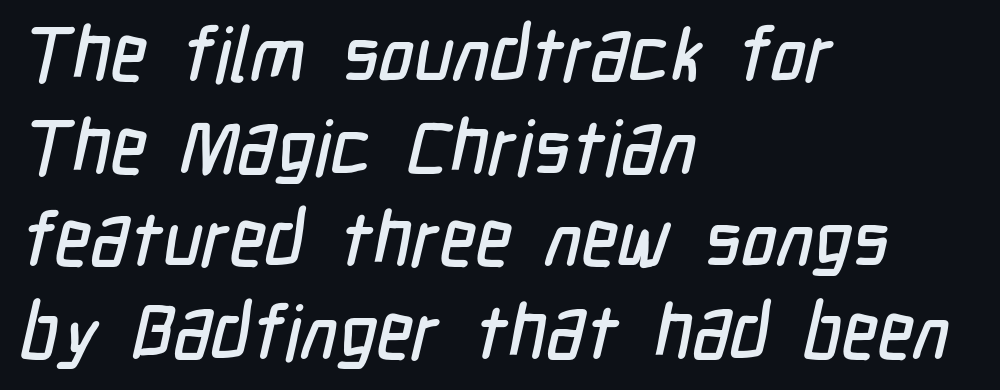
{"serif": "no", "width": "condensed", "stroke_contrast": "low", "x_height": "medium", "monospaced": "no", "underline": "no", "align": "left", "line_spacing_ratio": 1.22, "letter_spacing": "normal", "letter_spacing_em": 0.0, "glyph_px": 76}
